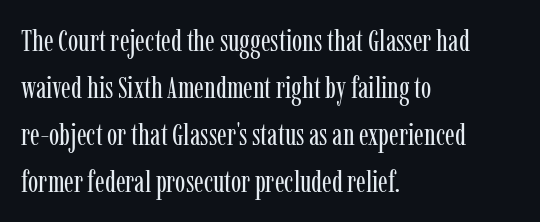
The image shows 31 px regular-weight, condensed serif type, upright; set left-aligned, normal line spacing (1.52x), normal letter spacing, not underlined; low stroke contrast and a medium x-height.
